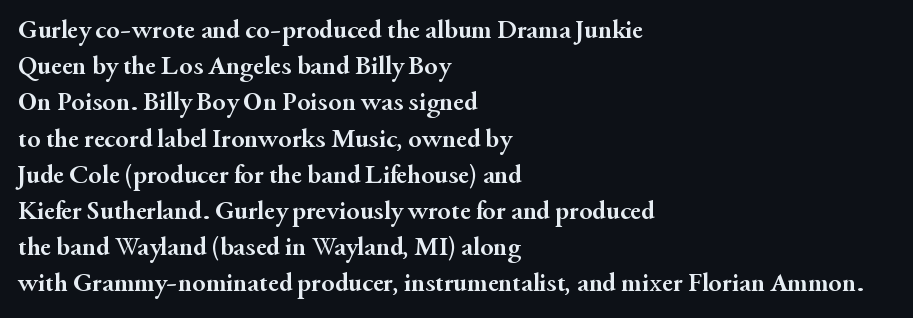
The image shows 27 px bold type, upright; set left-aligned, normal line spacing (1.34x), normal letter spacing, not underlined.
